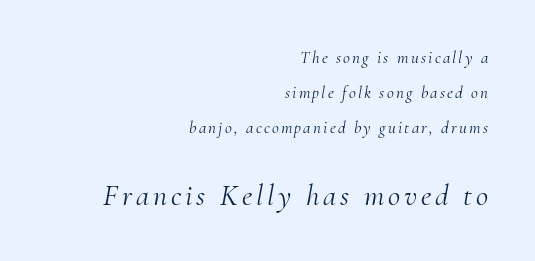
Q: Is the text bold? A: No.
Q: Is the text italic (slanted)? A: Yes, it leans right by about 10 degrees.
Q: Is the typeface a serif or a sans-serif typeface? A: Serif.
Q: Is the text underlined? A: No.
Q: How is the paragraph aligned? A: Right-aligned.
Q: Is the spacing between lines tight, normal or loose? A: Loose.
Q: Which block of text is set in a larger size, the first (top) or the second (bottom)? A: The second (bottom) one.
Q: Width (condensed, normal, or wide)? A: Normal.
Q: Stroke contrast? A: Medium.
Q: x-height? A: Small.
Q: Monospaced? A: No.
